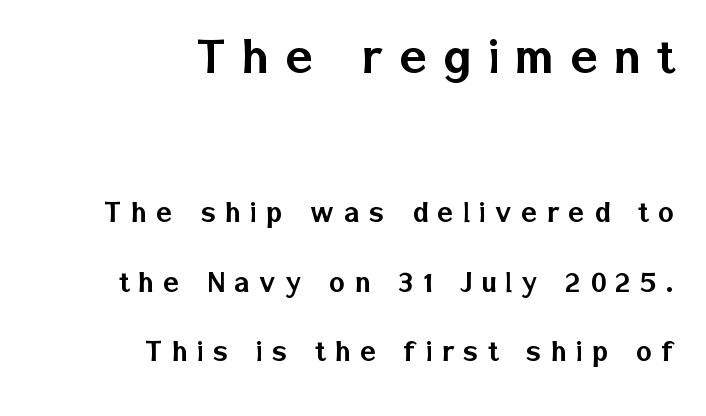
{"serif": "no", "italic": "no", "width": "normal", "stroke_contrast": "low", "x_height": "medium", "monospaced": "no", "underline": "no", "align": "right", "line_spacing": "loose", "line_spacing_ratio": 2.1, "letter_spacing": "wide", "letter_spacing_em": 0.29, "larger_block": "first", "size_ratio": 1.73, "glyph_px": 57}
